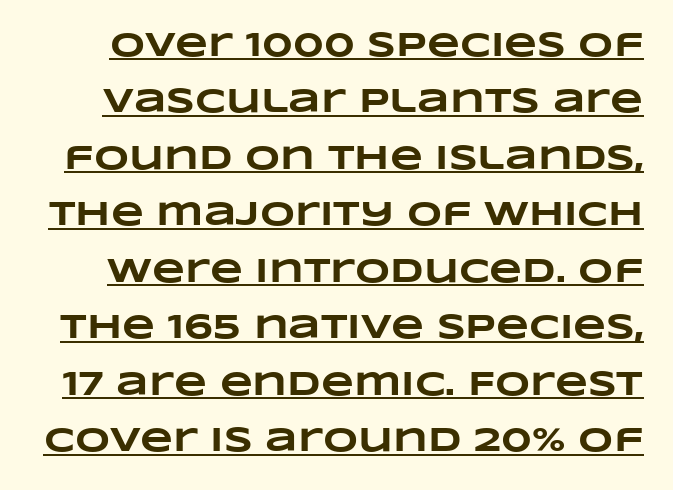
The image shows 34 px heavy, wide type; set normal line spacing (1.66x), normal letter spacing, underlined; low stroke contrast and a large x-height.
